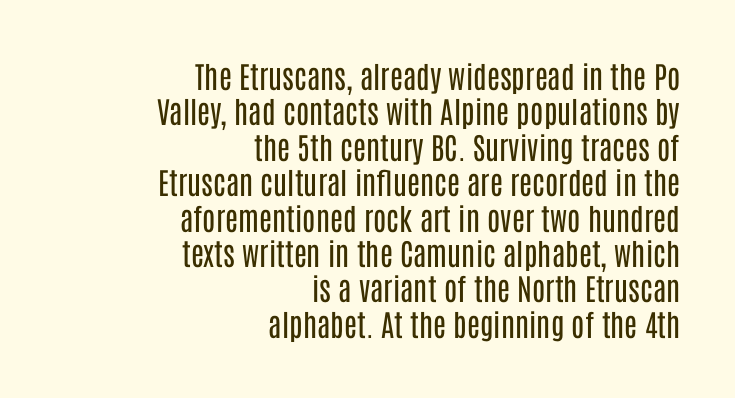
Q: Is the text bold? A: No.
Q: Is the text italic (slanted)? A: No, it is upright.
Q: Is the typeface a serif or a sans-serif typeface? A: Sans-serif.
Q: Is the text underlined? A: No.
Q: How is the paragraph aligned? A: Right-aligned.
Q: Is the spacing between letters normal or unusually wide? A: Normal.
Q: Width (condensed, normal, or wide)? A: Condensed.
Q: Stroke contrast? A: Low.
Q: x-height? A: Large.
Q: Monospaced? A: No.
